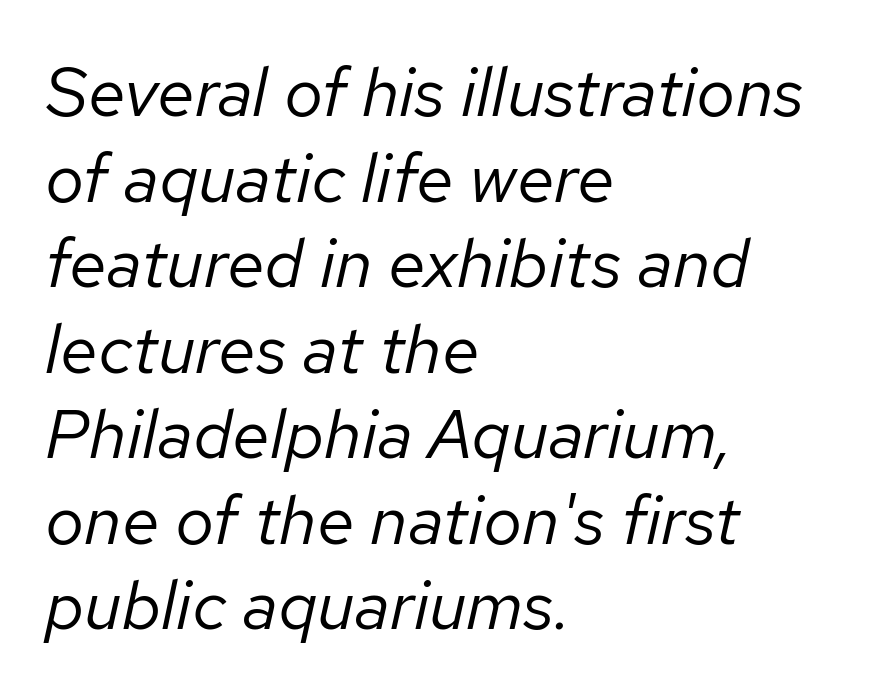
Unmarked baselines from the first word to the last. It's the slanting kind of type. The lines in this sample share a left origin and differ only in where they stop. Ink coverage per letter is moderate at most. Think of a printed novel: that variable character pitch is what you see here. The letters sit at their default tracking, neither squeezed nor spread.
